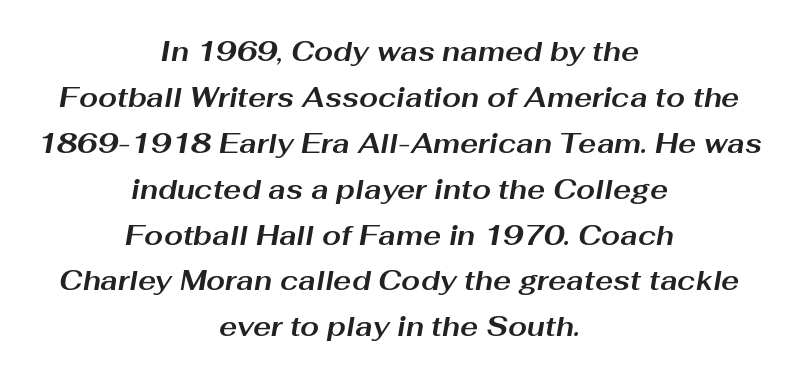
The image shows 27 px bold type, italic (leaning right); set centered, normal line spacing (1.7x), normal letter spacing, not underlined.
